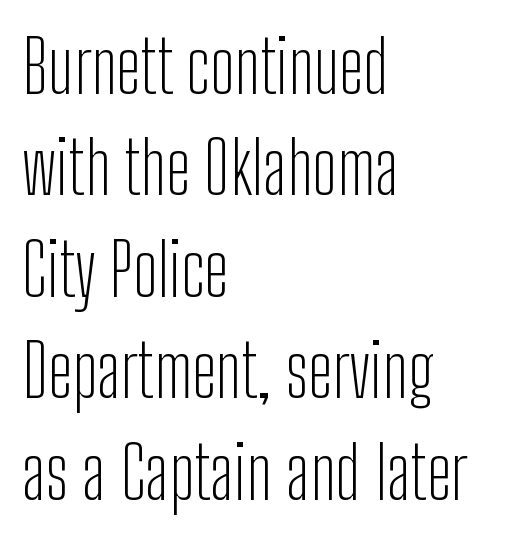
Q: Is the text bold? A: No.
Q: Is the text italic (slanted)? A: No, it is upright.
Q: Is the typeface a serif or a sans-serif typeface? A: Sans-serif.
Q: Is the text underlined? A: No.
Q: How is the paragraph aligned? A: Left-aligned.
Q: Is the spacing between letters normal or unusually wide? A: Normal.
Q: Is the spacing between lines tight, normal or loose? A: Normal.
Q: Width (condensed, normal, or wide)? A: Condensed.
Q: Stroke contrast? A: Low.
Q: x-height? A: Medium.
Q: Monospaced? A: No.
